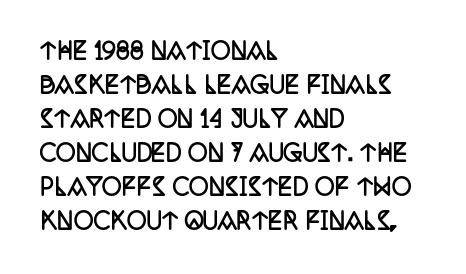
The image shows 22 px bold type, upright; set left-aligned, normal line spacing (1.55x), normal letter spacing, not underlined.
